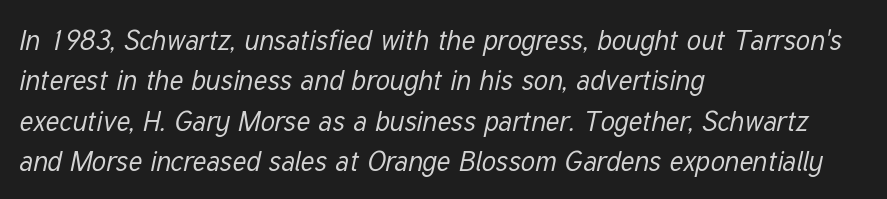
The image shows 28 px regular-weight, condensed type, italic (leaning right); set left-aligned, normal line spacing (1.44x), normal letter spacing, not underlined; low stroke contrast and a medium x-height.
